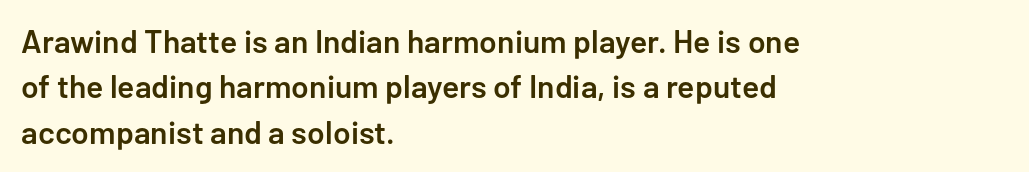
{"serif": "no", "italic": "no", "bold": "semi", "weight": "semibold", "width": "normal", "stroke_contrast": "low", "x_height": "medium", "monospaced": "no", "underline": "no", "align": "left", "line_spacing": "normal", "line_spacing_ratio": 1.42, "letter_spacing": "normal", "letter_spacing_em": 0.0, "glyph_px": 32}
